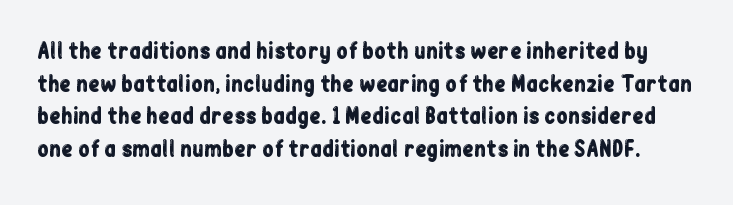
The image shows 21 px text type, upright; set normal line spacing (1.55x), normal letter spacing, not underlined.
